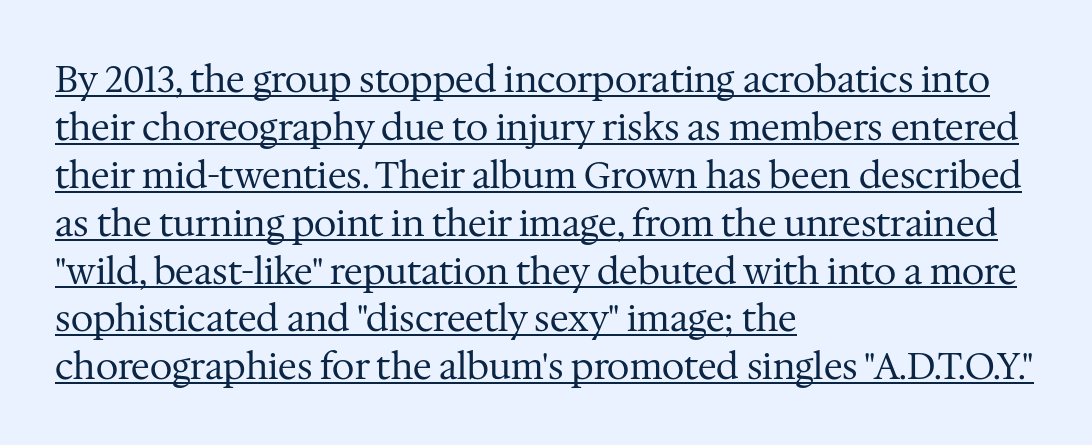
Q: Is the text bold? A: No.
Q: Is the text italic (slanted)? A: No, it is upright.
Q: Is the typeface a serif or a sans-serif typeface? A: Serif.
Q: Is the text underlined? A: Yes.
Q: How is the paragraph aligned? A: Left-aligned.
Q: Is the spacing between letters normal or unusually wide? A: Normal.
Q: Is the spacing between lines tight, normal or loose? A: Normal.
Q: Width (condensed, normal, or wide)? A: Normal.
Q: Stroke contrast? A: Medium.
Q: x-height? A: Medium.
Q: Monospaced? A: No.
